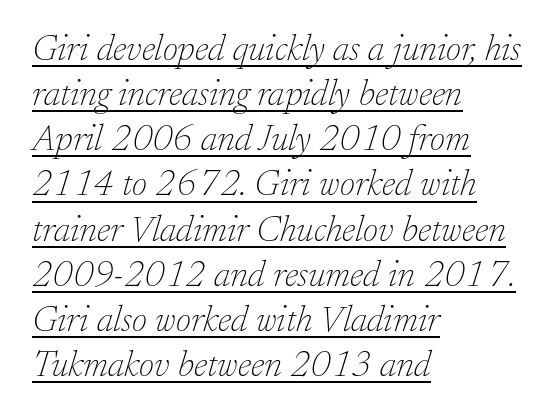
Q: Is the text bold? A: No.
Q: Is the text italic (slanted)? A: Yes, it leans right by about 17 degrees.
Q: Is the typeface a serif or a sans-serif typeface? A: Serif.
Q: Is the text underlined? A: Yes.
Q: How is the paragraph aligned? A: Left-aligned.
Q: Is the spacing between letters normal or unusually wide? A: Normal.
Q: Width (condensed, normal, or wide)? A: Normal.
Q: Stroke contrast? A: Low.
Q: x-height? A: Small.
Q: Monospaced? A: No.
